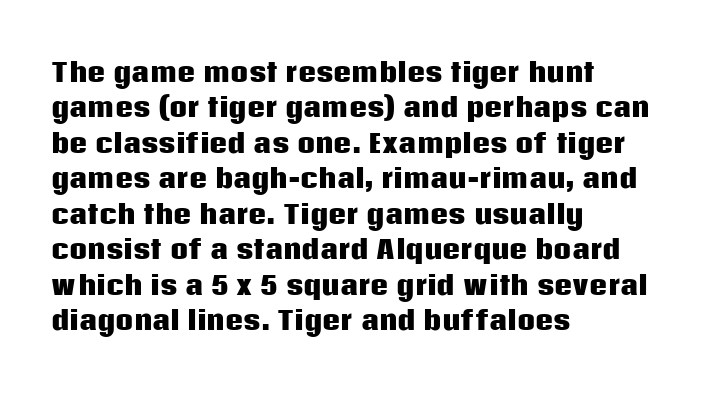
Q: Is the text bold? A: Yes.
Q: Is the text italic (slanted)? A: No, it is upright.
Q: Is the text underlined? A: No.
Q: How is the paragraph aligned? A: Left-aligned.
Q: Is the spacing between letters normal or unusually wide? A: Normal.
Q: Is the spacing between lines tight, normal or loose? A: Normal.
